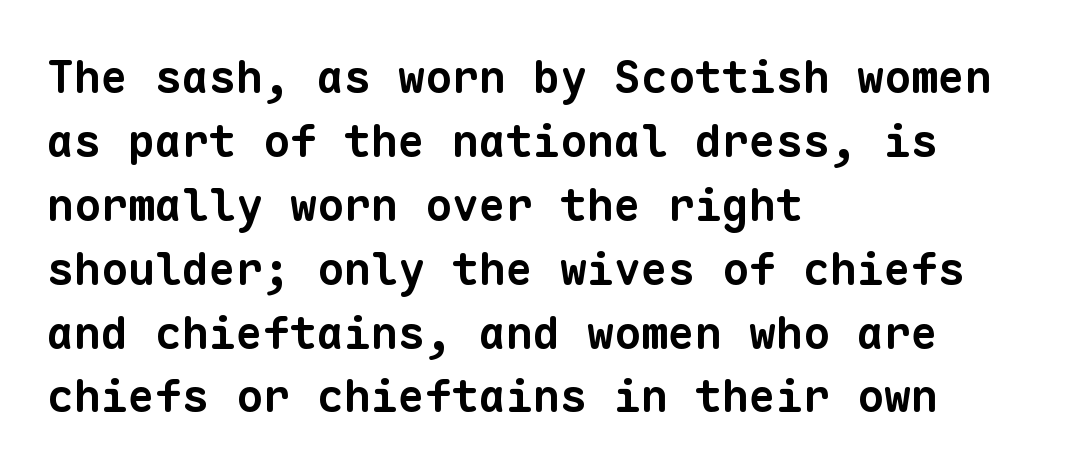
The image shows 45 px bold sans-serif type, monospaced; set left-aligned, normal line spacing (1.42x), normal letter spacing, not underlined; low stroke contrast and a medium x-height.
